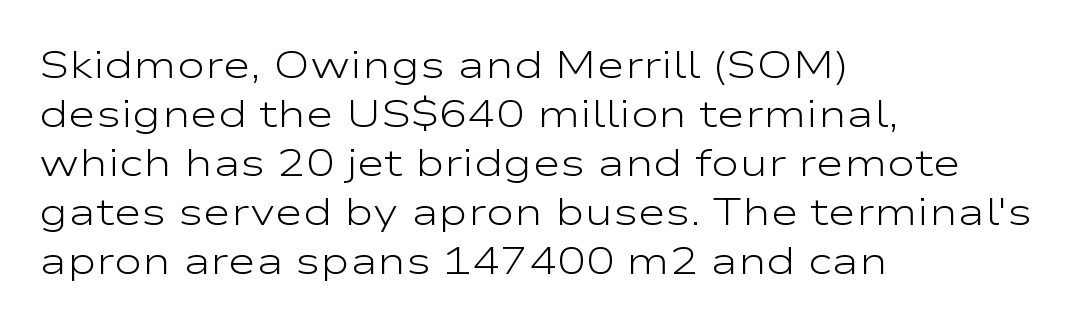
Q: Is the text bold? A: No.
Q: Is the text italic (slanted)? A: No, it is upright.
Q: Is the typeface a serif or a sans-serif typeface? A: Sans-serif.
Q: Is the text underlined? A: No.
Q: How is the paragraph aligned? A: Left-aligned.
Q: Is the spacing between letters normal or unusually wide? A: Normal.
Q: Is the spacing between lines tight, normal or loose? A: Normal.
Q: Width (condensed, normal, or wide)? A: Wide.
Q: Stroke contrast? A: Low.
Q: x-height? A: Medium.
Q: Monospaced? A: No.
